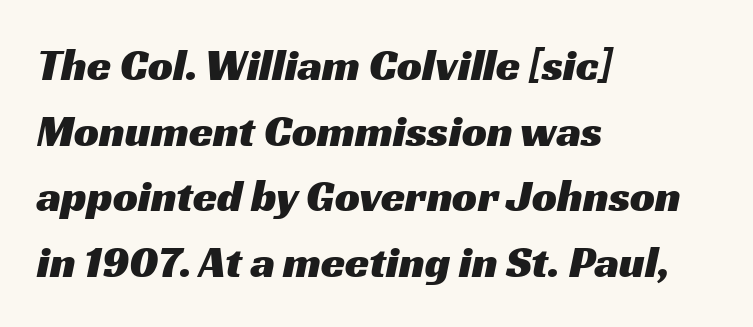
The image shows 44 px wide sans-serif type; set left-aligned, normal line spacing (1.49x), normal letter spacing, not underlined; medium stroke contrast and a medium x-height.
